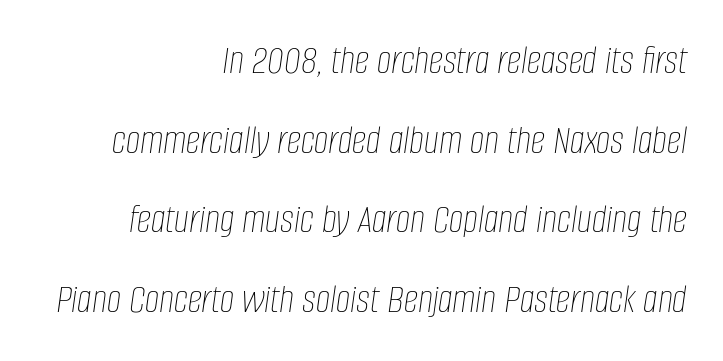
The image shows 41 px thin, condensed type, italic (leaning right); set right-aligned, loose line spacing (1.94x), normal letter spacing, not underlined; low stroke contrast and a large x-height.
